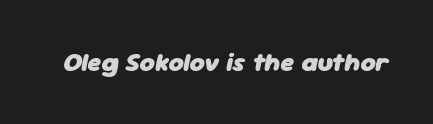
Q: Is the text bold? A: Yes.
Q: Is the text italic (slanted)? A: Yes, it leans right by about 11 degrees.
Q: Is the text underlined? A: No.
Q: Is the spacing between letters normal or unusually wide? A: Normal.
